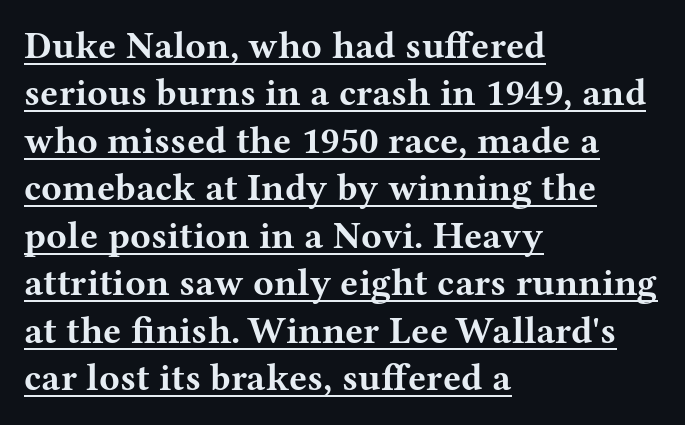
{"serif": "yes", "italic": "no", "bold": "yes", "weight": "bold", "width": "wide", "stroke_contrast": "medium", "x_height": "medium", "monospaced": "no", "underline": "yes", "align": "left", "line_spacing": "normal", "line_spacing_ratio": 1.25, "letter_spacing": "normal", "letter_spacing_em": 0.0, "glyph_px": 38}
